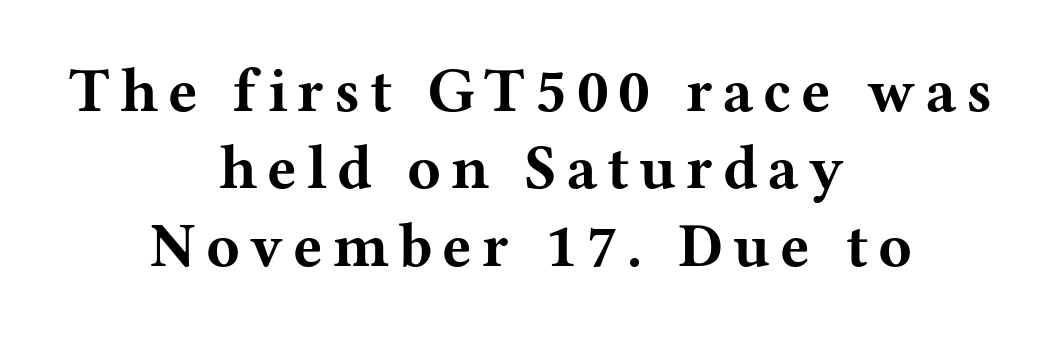
This sample uses an upright cut, with every glyph sitting square on the baseline. Set as a true bold cut, around the 700 mark. The rendering positions every line midway between the sides. Quick note: underline off. Looks like regular typesetting: each glyph gets only the width it needs.
